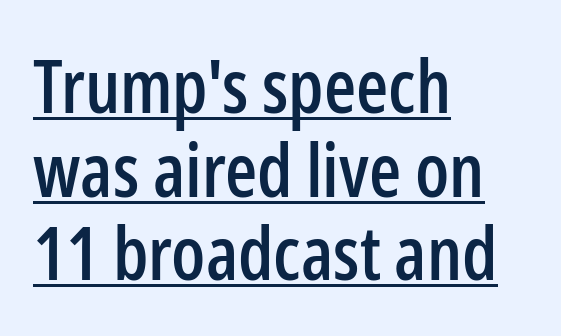
Q: Is the text italic (slanted)? A: No, it is upright.
Q: Is the typeface a serif or a sans-serif typeface? A: Sans-serif.
Q: Is the text underlined? A: Yes.
Q: How is the paragraph aligned? A: Left-aligned.
Q: Is the spacing between letters normal or unusually wide? A: Normal.
Q: Is the spacing between lines tight, normal or loose? A: Tight.
Q: Width (condensed, normal, or wide)? A: Condensed.
Q: Stroke contrast? A: Low.
Q: x-height? A: Medium.
Q: Monospaced? A: No.
